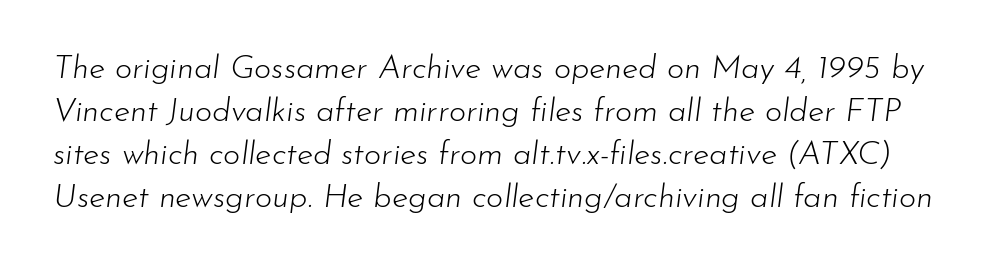
{"italic": "yes", "lean": "right", "slant_degrees": 7, "bold": "no", "weight": "light", "width": "normal", "stroke_contrast": "low", "x_height": "small", "monospaced": "no", "underline": "no", "line_spacing": "normal", "line_spacing_ratio": 1.3, "letter_spacing": "normal", "letter_spacing_em": 0.0, "glyph_px": 33}
